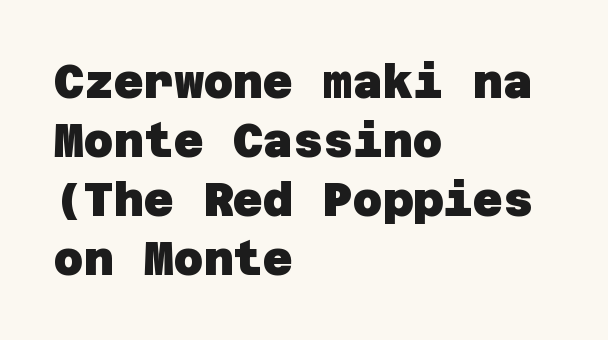
The image shows 46 px heavy sans-serif type; set left-aligned, normal line spacing (1.28x), normal letter spacing, not underlined; low stroke contrast and a large x-height.
